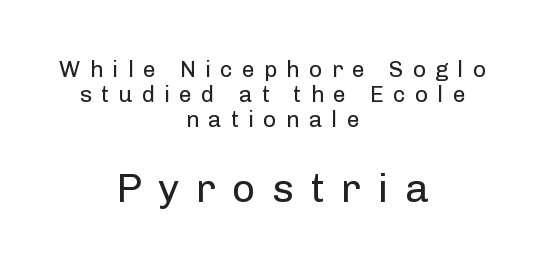
Q: Is the text bold? A: No.
Q: Is the text italic (slanted)? A: No, it is upright.
Q: Is the typeface a serif or a sans-serif typeface? A: Sans-serif.
Q: Is the text underlined? A: No.
Q: How is the paragraph aligned? A: Centered.
Q: Is the spacing between letters normal or unusually wide? A: Unusually wide.
Q: Is the spacing between lines tight, normal or loose? A: Tight.
Q: Which block of text is set in a larger size, the first (top) or the second (bottom)? A: The second (bottom) one.
Q: Width (condensed, normal, or wide)? A: Normal.
Q: Stroke contrast? A: Low.
Q: x-height? A: Medium.
Q: Monospaced? A: No.
